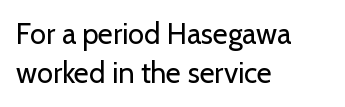
Q: Is the text bold? A: No.
Q: Is the text italic (slanted)? A: No, it is upright.
Q: Is the typeface a serif or a sans-serif typeface? A: Sans-serif.
Q: Is the text underlined? A: No.
Q: How is the paragraph aligned? A: Left-aligned.
Q: Is the spacing between letters normal or unusually wide? A: Normal.
Q: Is the spacing between lines tight, normal or loose? A: Normal.
Q: Width (condensed, normal, or wide)? A: Normal.
Q: Stroke contrast? A: Low.
Q: x-height? A: Medium.
Q: Monospaced? A: No.
